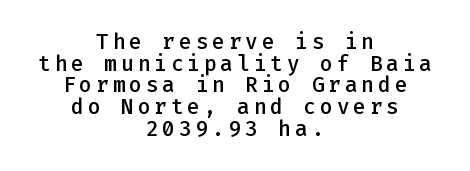
The image shows 21 px text type, upright; set centered, tight line spacing (1.03x), not underlined.
